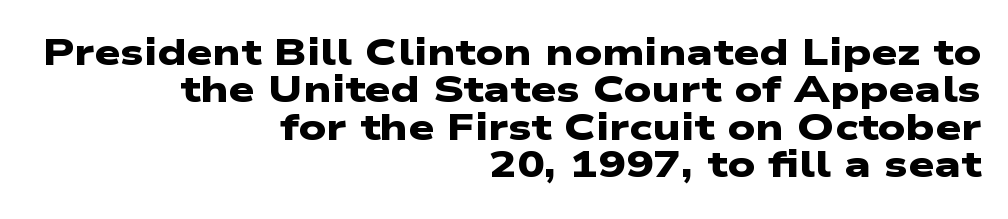
Q: Is the text bold? A: Yes.
Q: Is the typeface a serif or a sans-serif typeface? A: Sans-serif.
Q: Is the text underlined? A: No.
Q: How is the paragraph aligned? A: Right-aligned.
Q: Is the spacing between letters normal or unusually wide? A: Normal.
Q: Is the spacing between lines tight, normal or loose? A: Tight.
Q: Width (condensed, normal, or wide)? A: Wide.
Q: Stroke contrast? A: Low.
Q: x-height? A: Medium.
Q: Monospaced? A: No.
